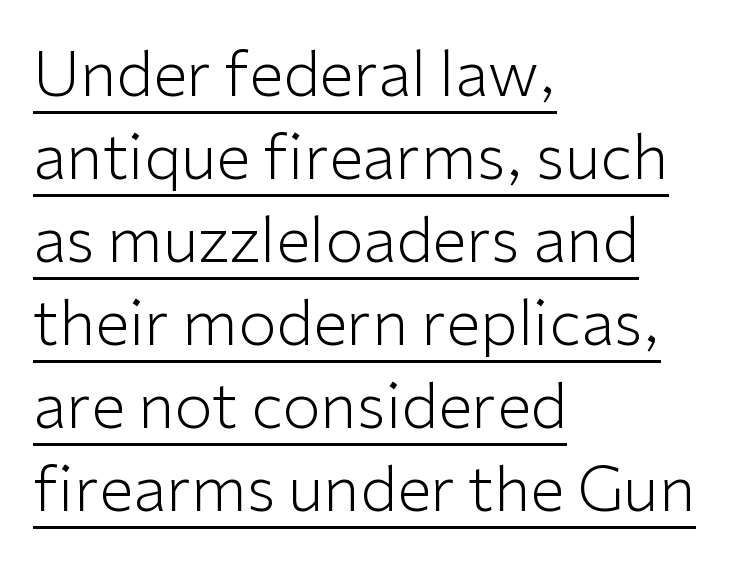
Q: Is the text bold? A: No.
Q: Is the text italic (slanted)? A: No, it is upright.
Q: Is the typeface a serif or a sans-serif typeface? A: Sans-serif.
Q: Is the text underlined? A: Yes.
Q: How is the paragraph aligned? A: Left-aligned.
Q: Is the spacing between letters normal or unusually wide? A: Normal.
Q: Is the spacing between lines tight, normal or loose? A: Normal.
Q: Width (condensed, normal, or wide)? A: Normal.
Q: Stroke contrast? A: Low.
Q: x-height? A: Medium.
Q: Monospaced? A: No.
